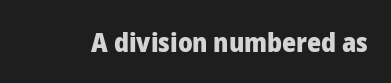
The image shows 27 px bold type, upright; set normal letter spacing, not underlined.
